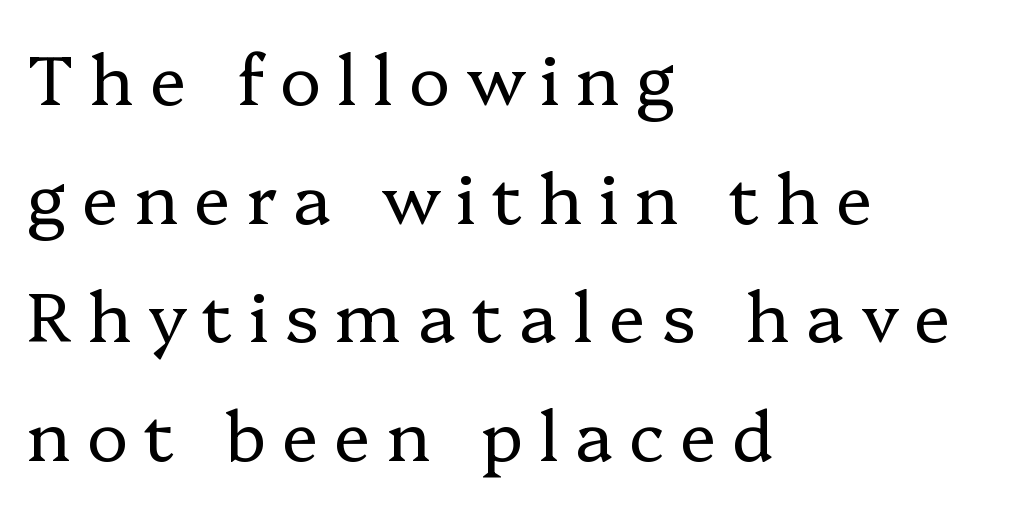
Rule under the text: the space is simply empty. Proportional: the letters do not fall into vertical columns. Small tapered or slab feet sit at the stroke ends, so this counts as serif. Ascenders rise straight up at ninety degrees.
